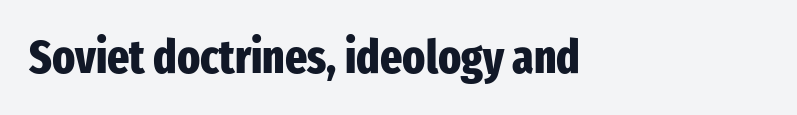
Q: Is the text bold? A: Yes.
Q: Is the text italic (slanted)? A: No, it is upright.
Q: Is the typeface a serif or a sans-serif typeface? A: Sans-serif.
Q: Is the text underlined? A: No.
Q: How is the paragraph aligned? A: Left-aligned.
Q: Is the spacing between letters normal or unusually wide? A: Normal.
Q: Width (condensed, normal, or wide)? A: Condensed.
Q: Stroke contrast? A: Low.
Q: x-height? A: Medium.
Q: Monospaced? A: No.
